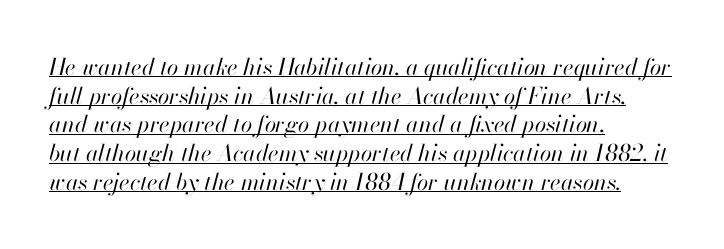
Glance below the letters and you will spot a drawn line. On a weight scale, this lands at 450 or below. Slanted lettering throughout. These lines sit exactly where default settings would place them.
